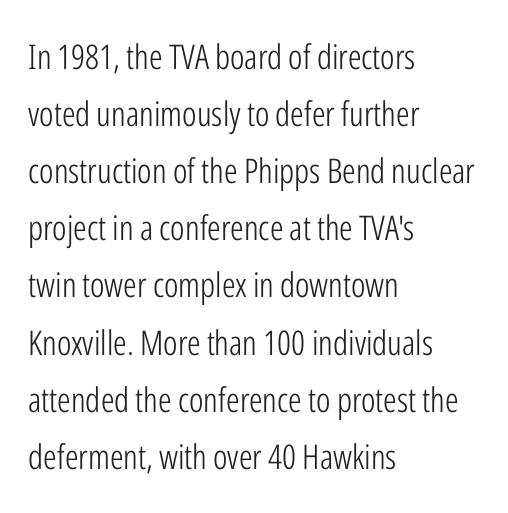
{"serif": "no", "italic": "no", "bold": "no", "weight": "light", "width": "condensed", "stroke_contrast": "low", "x_height": "medium", "monospaced": "no", "underline": "no", "align": "left", "line_spacing": "normal", "line_spacing_ratio": 1.68, "letter_spacing": "normal", "letter_spacing_em": 0.0, "glyph_px": 34}
